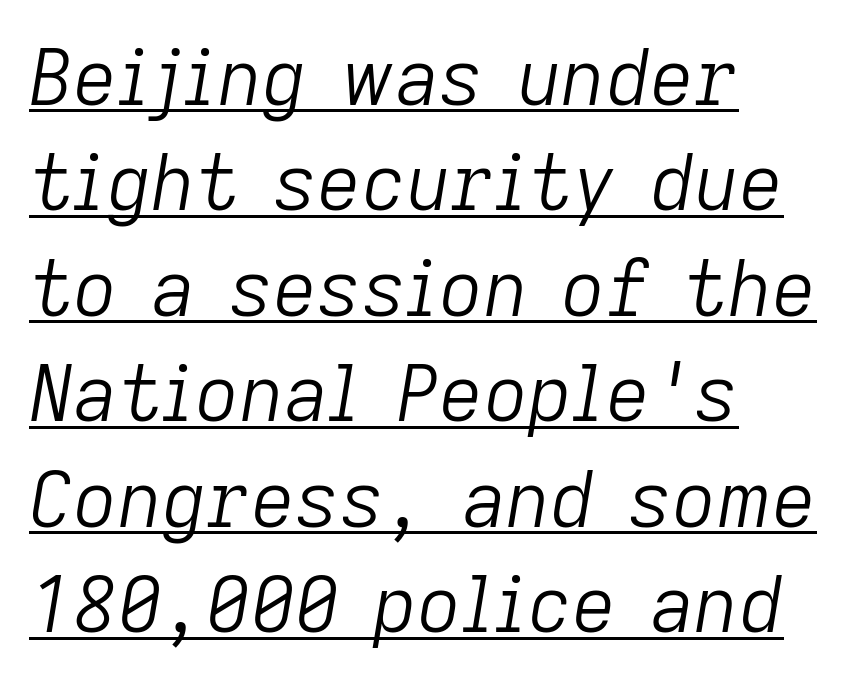
{"italic": "yes", "lean": "right", "slant_degrees": 9, "bold": "no", "weight": "light", "width": "normal", "stroke_contrast": "low", "x_height": "medium", "monospaced": "no", "underline": "yes", "align": "left", "line_spacing": "normal", "line_spacing_ratio": 1.37, "letter_spacing": "normal", "letter_spacing_em": 0.0, "glyph_px": 77}
